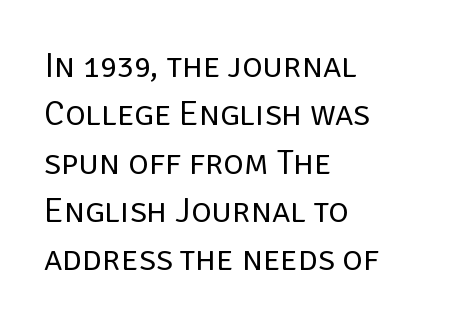
The rendering uses natural spacing where letterforms have individual widths. The paragraph has a hard left edge and a soft right edge. The baseline area is clear. Tracking here is standard; glyphs follow each other at the usual distance.
